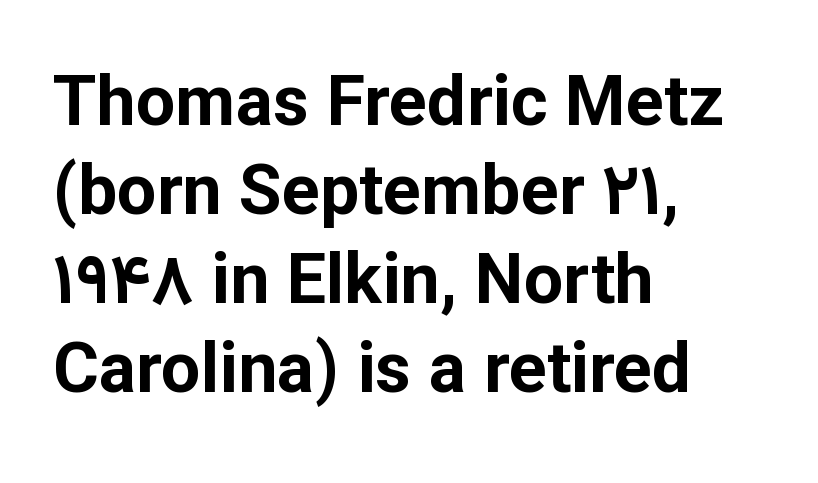
The image shows 70 px bold sans-serif type, upright; set left-aligned, normal line spacing (1.27x), normal letter spacing, not underlined; low stroke contrast and a medium x-height.
